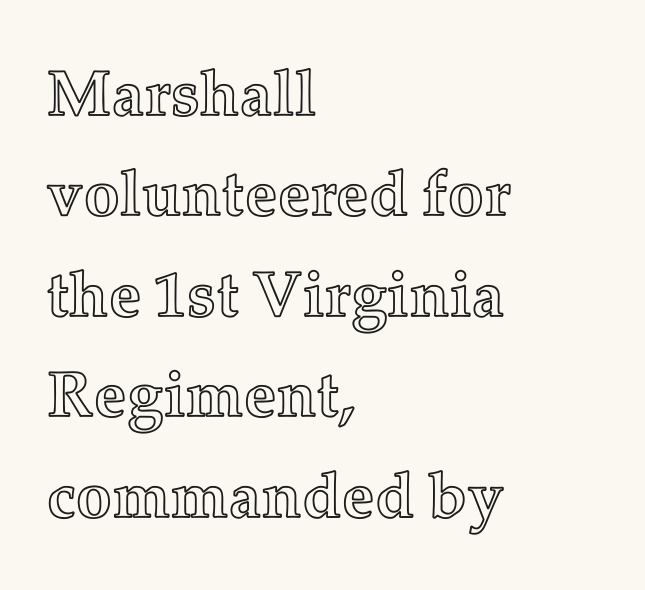
Q: Is the text italic (slanted)? A: No, it is upright.
Q: Is the text underlined? A: No.
Q: How is the paragraph aligned? A: Left-aligned.
Q: Is the spacing between letters normal or unusually wide? A: Normal.
Q: Is the spacing between lines tight, normal or loose? A: Normal.
Q: Width (condensed, normal, or wide)? A: Normal.
Q: x-height? A: Medium.
Q: Monospaced? A: No.
